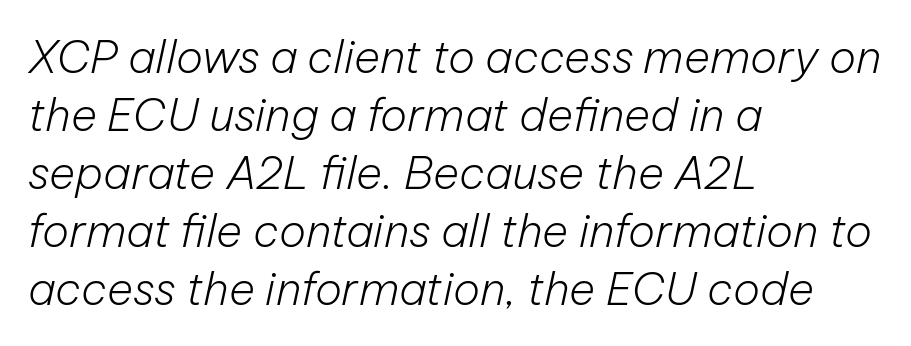
The image shows 45 px light type, italic (leaning right); set left-aligned, normal line spacing (1.29x), normal letter spacing, not underlined; low stroke contrast and a medium x-height.
